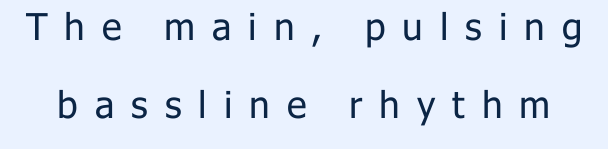
The typesetting does not lean heavy: it is not bold. This sample has the flowing, uneven cadence of proportional lettering. Notice how the stems are strictly vertical — no italics here. Nothing sits at the stroke ends, so this counts as sans-serif. Students, note that the glyphs here are deliberately spaced far apart. A bare baseline throughout the passage.
